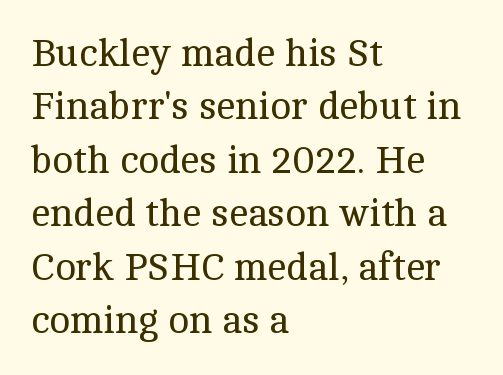
{"serif": "yes", "italic": "no", "bold": "no", "weight": "regular", "width": "normal", "x_height": "medium", "monospaced": "no", "underline": "no", "align": "left", "line_spacing": "normal", "line_spacing_ratio": 1.37, "letter_spacing": "normal", "letter_spacing_em": 0.0, "glyph_px": 39}
